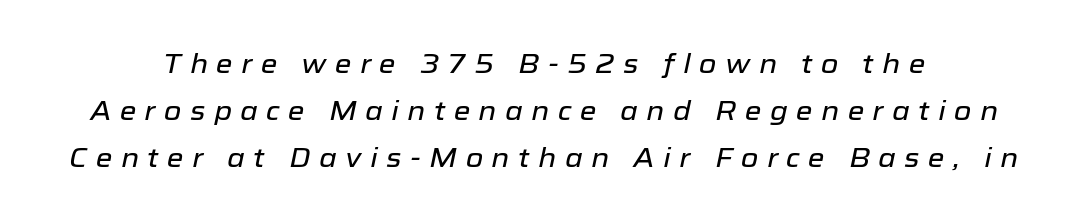
Q: Is the text italic (slanted)? A: Yes, it leans right by about 12 degrees.
Q: Is the text underlined? A: No.
Q: Is the spacing between letters normal or unusually wide? A: Unusually wide.
